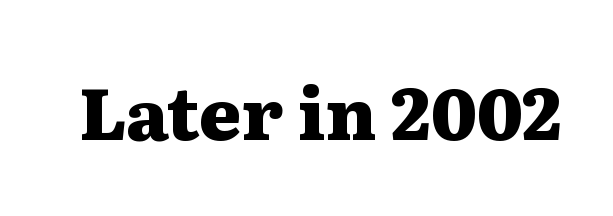
Q: Is the text bold? A: Yes.
Q: Is the text italic (slanted)? A: No, it is upright.
Q: Is the typeface a serif or a sans-serif typeface? A: Serif.
Q: Is the text underlined? A: No.
Q: Is the spacing between letters normal or unusually wide? A: Normal.
Q: Width (condensed, normal, or wide)? A: Wide.
Q: Stroke contrast? A: Medium.
Q: x-height? A: Medium.
Q: Monospaced? A: No.
